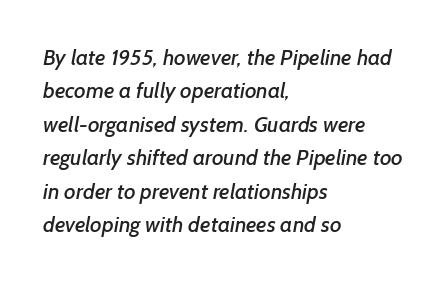
The image shows 22 px text type; set left-aligned, normal line spacing (1.52x), normal letter spacing, not underlined.
